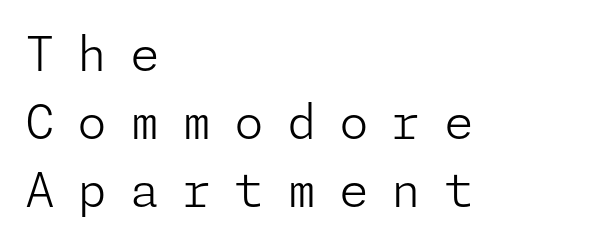
Words appear elongated and porous because spacing is wide. Does the copy run flush right? No — it runs flush left. The rendering uses a moderate line-height, typical for paragraphs. Counters stay open thanks to moderate or lighter strokes.
